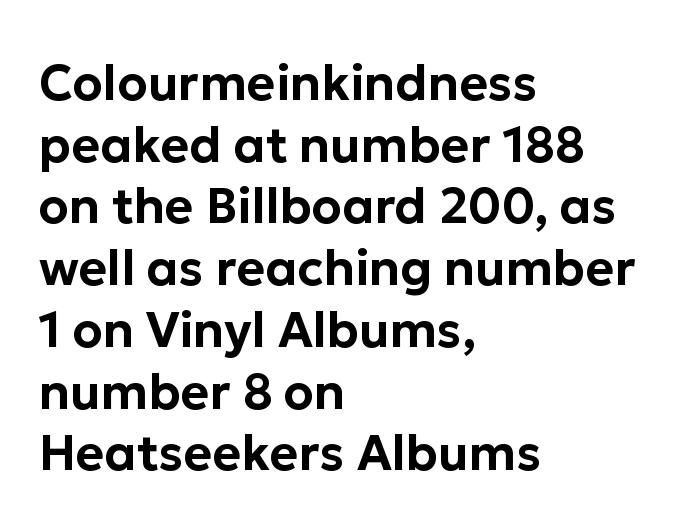
{"serif": "no", "italic": "no", "width": "normal", "stroke_contrast": "low", "x_height": "medium", "monospaced": "no", "underline": "no", "align": "left", "line_spacing": "normal", "line_spacing_ratio": 1.26, "letter_spacing": "normal", "letter_spacing_em": 0.0, "glyph_px": 49}
